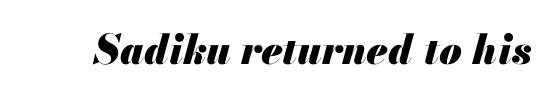
The image shows 41 px heavy type, italic (leaning right); set normal letter spacing, not underlined; medium stroke contrast and a small x-height.
